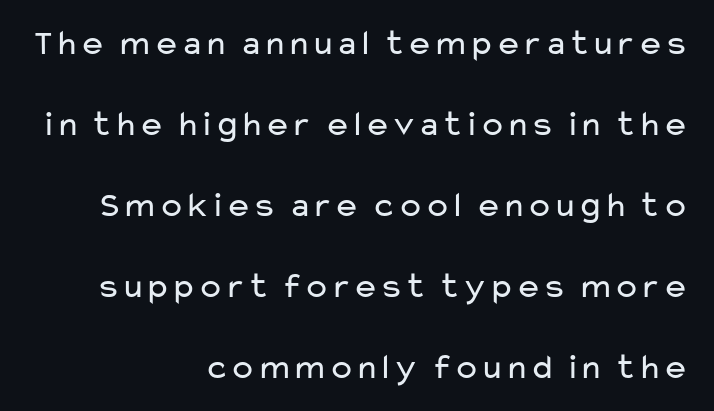
Tall strokes in this sample are plumb rather than angled. Summary of vertical rhythm: relaxed, with wide interline spacing. Has an underline been added? It has not. Think standard paragraph weight, or any step lighter than that. The letters advance in unequal steps, a hallmark of proportional type.
